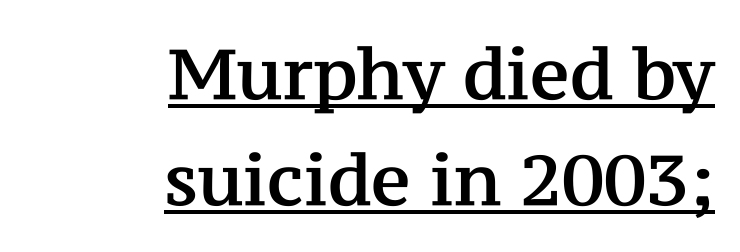
Q: Is the text italic (slanted)? A: No, it is upright.
Q: Is the typeface a serif or a sans-serif typeface? A: Serif.
Q: Is the text underlined? A: Yes.
Q: How is the paragraph aligned? A: Right-aligned.
Q: Is the spacing between letters normal or unusually wide? A: Normal.
Q: Is the spacing between lines tight, normal or loose? A: Normal.
Q: Width (condensed, normal, or wide)? A: Normal.
Q: Stroke contrast? A: Medium.
Q: x-height? A: Medium.
Q: Monospaced? A: No.
